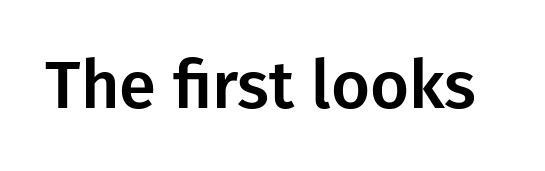
Q: Is the text italic (slanted)? A: No, it is upright.
Q: Is the typeface a serif or a sans-serif typeface? A: Sans-serif.
Q: Is the text underlined? A: No.
Q: Is the spacing between letters normal or unusually wide? A: Normal.
Q: Width (condensed, normal, or wide)? A: Normal.
Q: Stroke contrast? A: Low.
Q: x-height? A: Medium.
Q: Monospaced? A: No.
